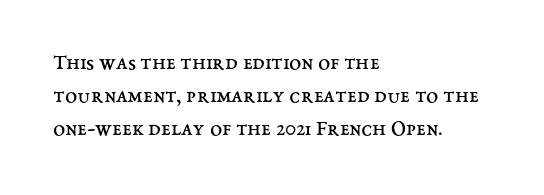
The image shows 22 px text type, upright; set left-aligned, normal line spacing (1.49x), normal letter spacing, not underlined.
